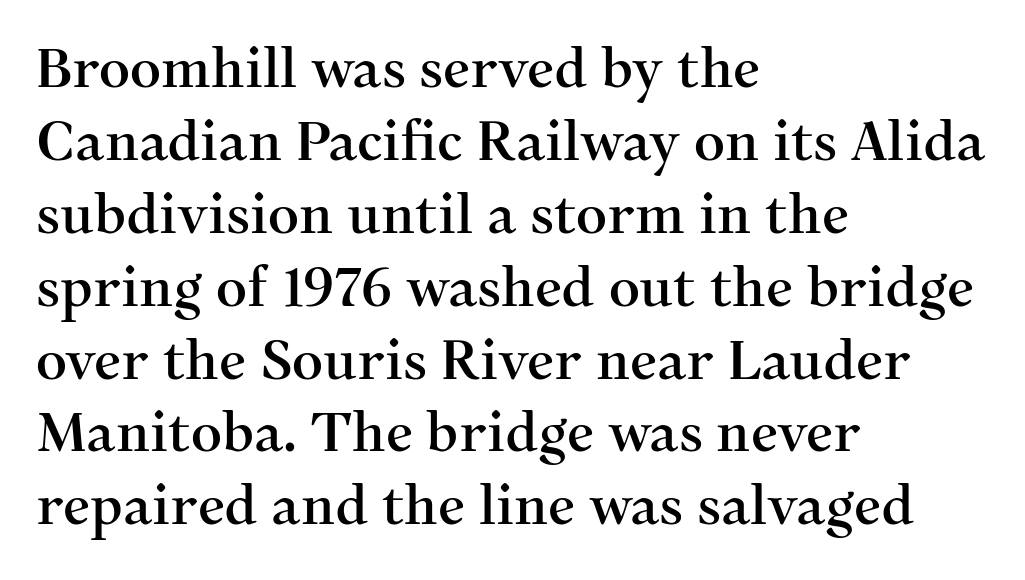
Q: Is the text italic (slanted)? A: No, it is upright.
Q: Is the typeface a serif or a sans-serif typeface? A: Serif.
Q: Is the text underlined? A: No.
Q: How is the paragraph aligned? A: Left-aligned.
Q: Is the spacing between letters normal or unusually wide? A: Normal.
Q: Is the spacing between lines tight, normal or loose? A: Normal.
Q: Width (condensed, normal, or wide)? A: Normal.
Q: Stroke contrast? A: Medium.
Q: x-height? A: Medium.
Q: Monospaced? A: No.
